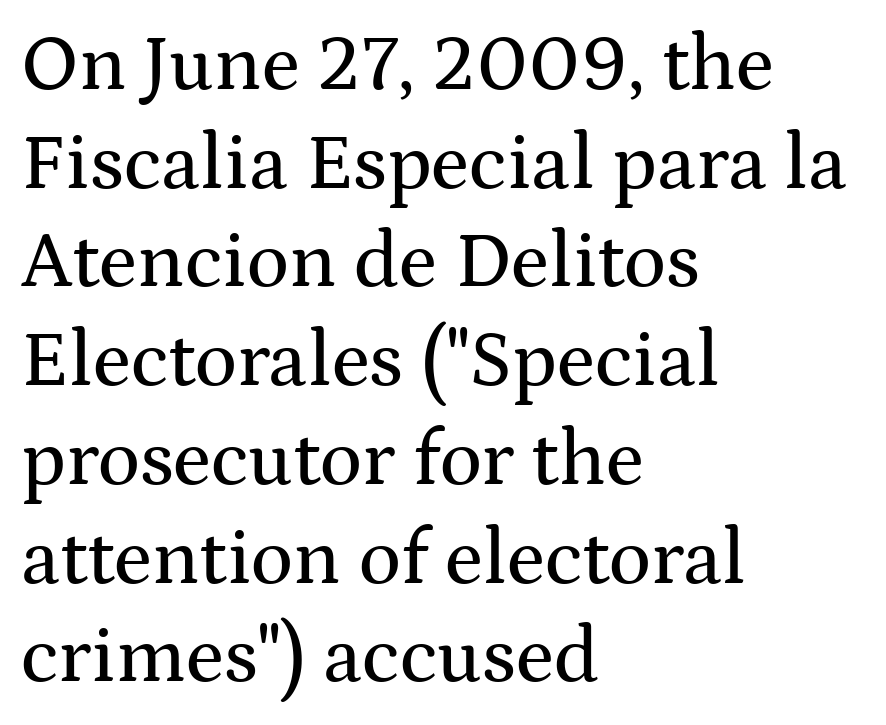
Q: Is the text italic (slanted)? A: No, it is upright.
Q: Is the typeface a serif or a sans-serif typeface? A: Serif.
Q: Is the text underlined? A: No.
Q: How is the paragraph aligned? A: Left-aligned.
Q: Is the spacing between letters normal or unusually wide? A: Normal.
Q: Is the spacing between lines tight, normal or loose? A: Normal.
Q: Width (condensed, normal, or wide)? A: Wide.
Q: Stroke contrast? A: Medium.
Q: x-height? A: Medium.
Q: Monospaced? A: No.
